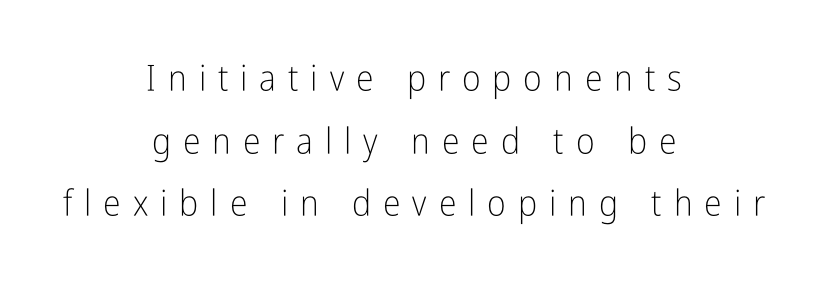
The image shows 36 px light, condensed sans-serif type, upright; set centered, line spacing 1.74x, unusually wide letter spacing (+0.33 em), not underlined; low stroke contrast and a medium x-height.
